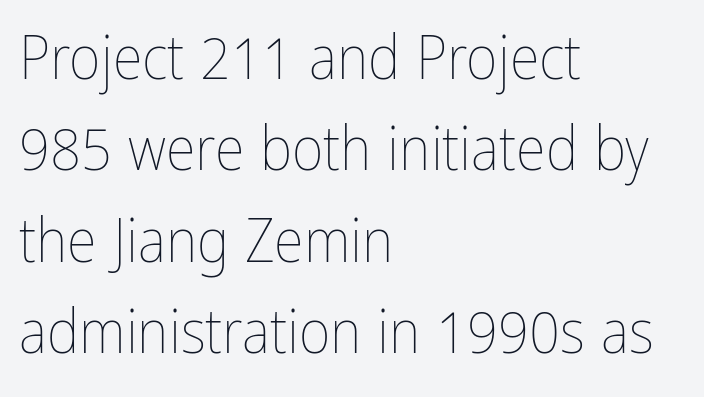
Descender tails drop into unmarked territory. Honestly, the letter spacing is just normal — you wouldn't notice it. A typesetter would call this proportional, since set widths differ per character. Posture: upright roman.
